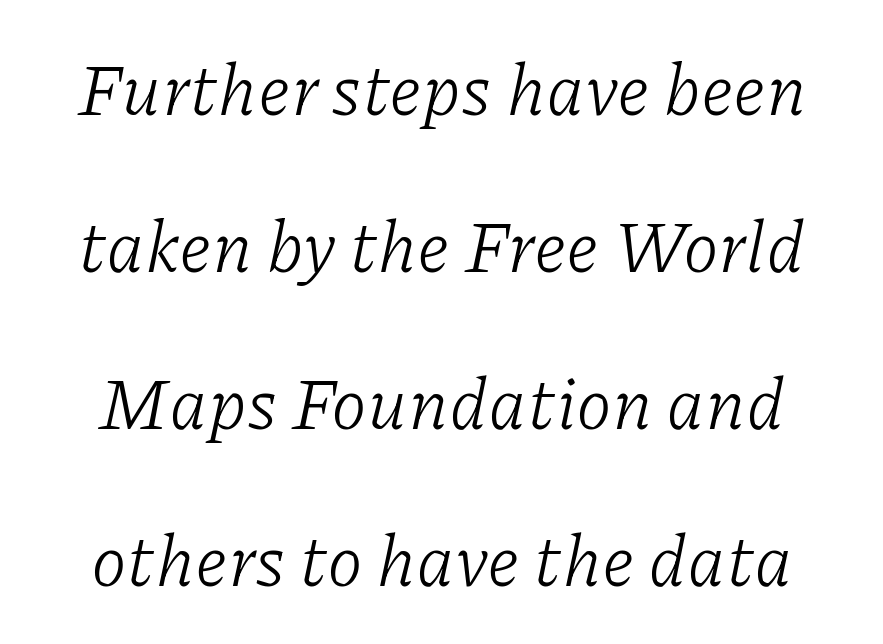
{"serif": "yes", "italic": "yes", "lean": "right", "slant_degrees": 11, "bold": "no", "weight": "light", "width": "normal", "stroke_contrast": "low", "x_height": "medium", "monospaced": "no", "underline": "no", "line_spacing": "loose", "line_spacing_ratio": 2.18, "letter_spacing": "normal", "letter_spacing_em": 0.0, "glyph_px": 72}
